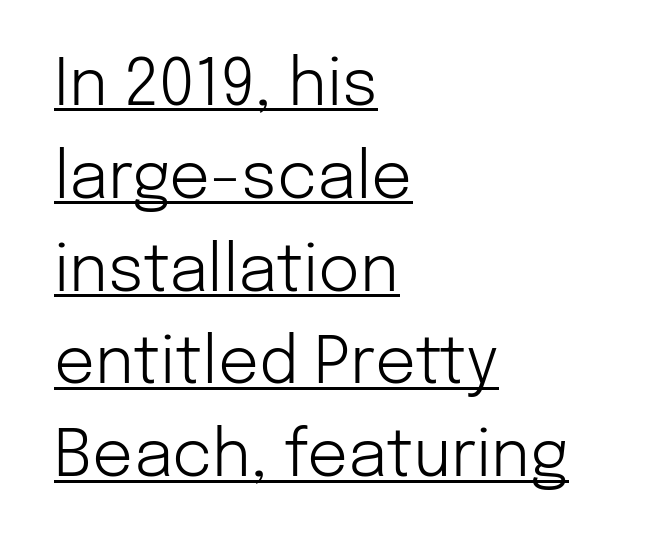
Q: Is the text bold? A: No.
Q: Is the text italic (slanted)? A: No, it is upright.
Q: Is the typeface a serif or a sans-serif typeface? A: Sans-serif.
Q: Is the text underlined? A: Yes.
Q: How is the paragraph aligned? A: Left-aligned.
Q: Is the spacing between letters normal or unusually wide? A: Normal.
Q: Is the spacing between lines tight, normal or loose? A: Normal.
Q: Width (condensed, normal, or wide)? A: Normal.
Q: Stroke contrast? A: Low.
Q: x-height? A: Medium.
Q: Monospaced? A: No.
